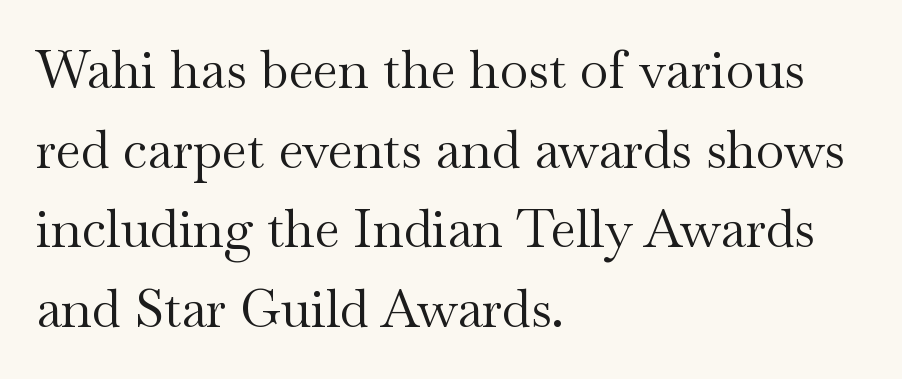
{"serif": "yes", "italic": "no", "bold": "no", "weight": "regular", "width": "wide", "stroke_contrast": "medium", "x_height": "small", "monospaced": "no", "underline": "no", "align": "left", "line_spacing": "normal", "line_spacing_ratio": 1.53, "letter_spacing": "normal", "letter_spacing_em": 0.0, "glyph_px": 52}
